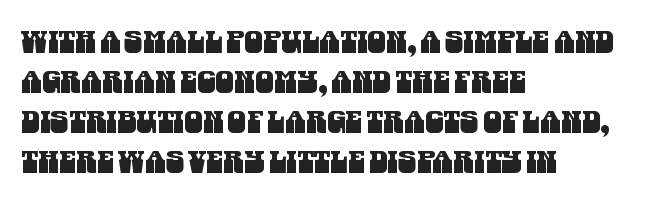
The image shows 30 px condensed sans-serif type; set left-aligned, normal line spacing (1.33x), normal letter spacing, not underlined; medium stroke contrast and a large x-height.
